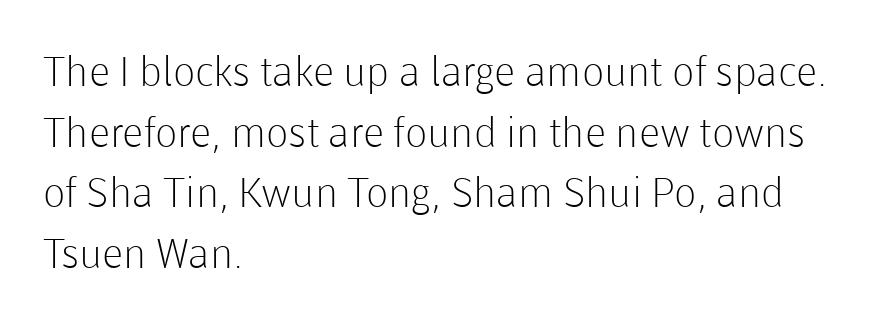
Horizontal alignment here is leftward, the default for most running prose. The font family rendered here belongs to the sans-serif group. Each new line begins a customary step beneath the previous one. Compared with typical body copy, the letter spacing here is the same. Type without underlining.
